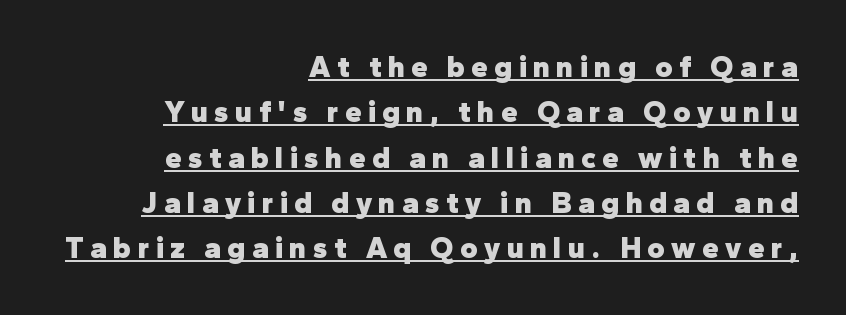
Q: Is the text bold? A: Yes.
Q: Is the text italic (slanted)? A: No, it is upright.
Q: Is the typeface a serif or a sans-serif typeface? A: Sans-serif.
Q: Is the text underlined? A: Yes.
Q: How is the paragraph aligned? A: Right-aligned.
Q: Is the spacing between letters normal or unusually wide? A: Unusually wide.
Q: Is the spacing between lines tight, normal or loose? A: Normal.
Q: Width (condensed, normal, or wide)? A: Normal.
Q: Stroke contrast? A: Low.
Q: x-height? A: Medium.
Q: Monospaced? A: No.
